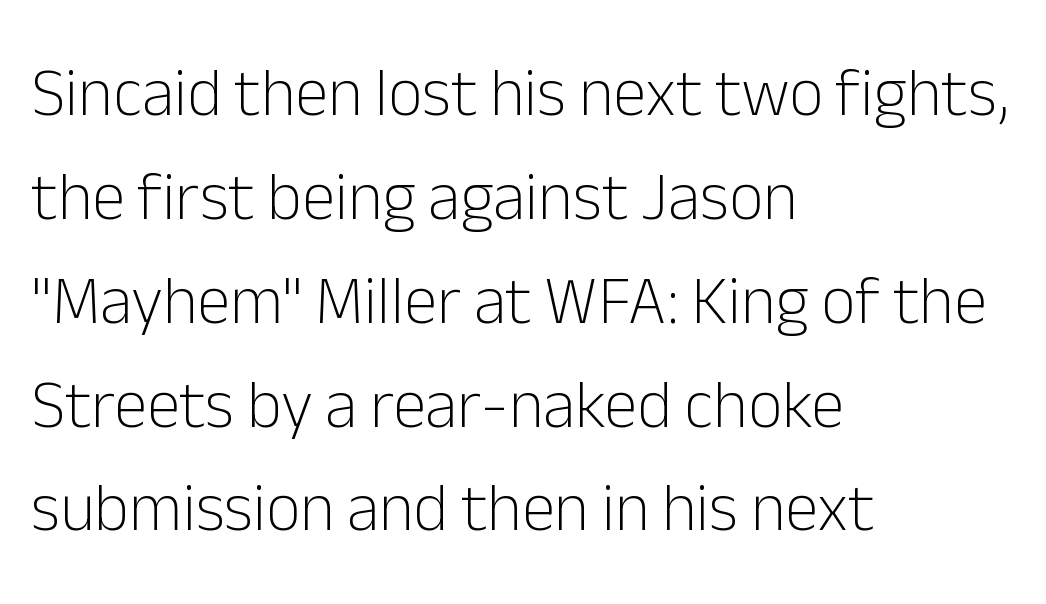
{"serif": "no", "italic": "no", "bold": "no", "weight": "light", "width": "normal", "stroke_contrast": "low", "x_height": "medium", "monospaced": "no", "underline": "no", "align": "left", "line_spacing": "normal", "line_spacing_ratio": 1.55, "letter_spacing": "normal", "letter_spacing_em": 0.0, "glyph_px": 67}
